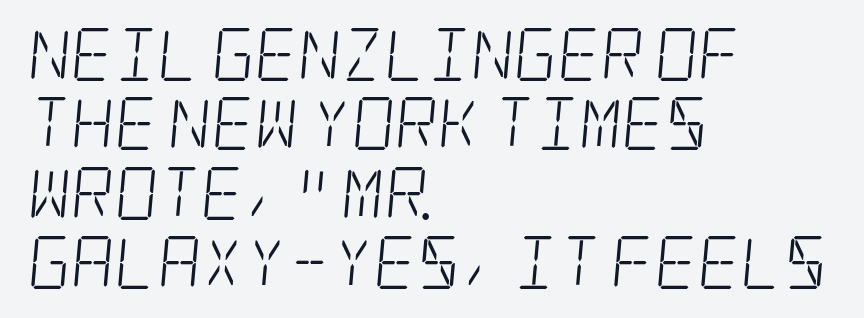
This sample keeps an unexceptional amount of space between lines. The type is set solid horizontally, with unmodified tracking. The font family rendered here belongs to the serif group. A student would call this left alignment; a typographer would say flush left, rag right.
